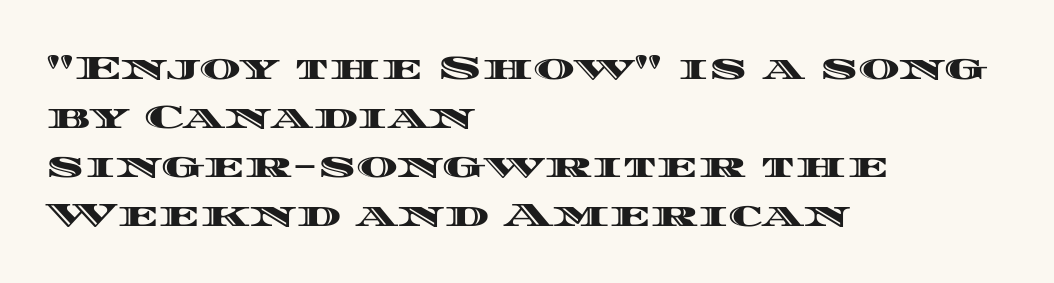
The image shows 35 px wide type, upright; set left-aligned, normal line spacing (1.4x), normal letter spacing, not underlined; a large x-height.
